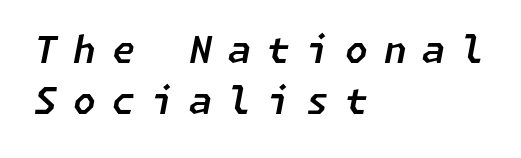
Q: Is the text italic (slanted)? A: Yes, it leans right by about 11 degrees.
Q: Is the text underlined? A: No.
Q: How is the paragraph aligned? A: Left-aligned.
Q: Is the spacing between letters normal or unusually wide? A: Unusually wide.
Q: Is the spacing between lines tight, normal or loose? A: Normal.
Q: Width (condensed, normal, or wide)? A: Normal.
Q: Stroke contrast? A: Low.
Q: x-height? A: Medium.
